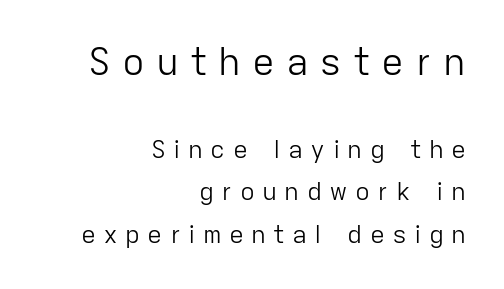
The image shows 38 px light sans-serif type, upright; set right-aligned, normal line spacing (1.7x), unusually wide letter spacing (+0.29 em), not underlined; the first (top) block is 1.52x larger; low stroke contrast and a medium x-height.
